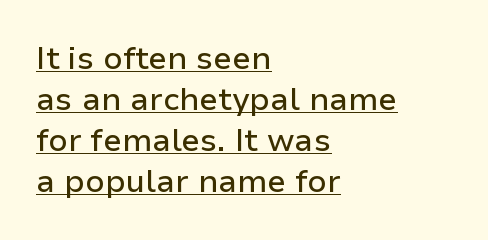
The image shows 32 px sans-serif type, upright; set left-aligned, normal line spacing (1.28x), normal letter spacing, underlined; low stroke contrast and a medium x-height.
